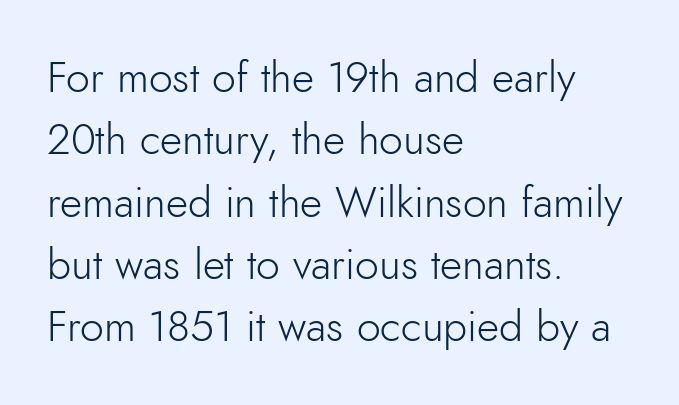
The image shows 43 px light sans-serif type, upright; set left-aligned, normal line spacing (1.45x), normal letter spacing, not underlined; low stroke contrast and a small x-height.
